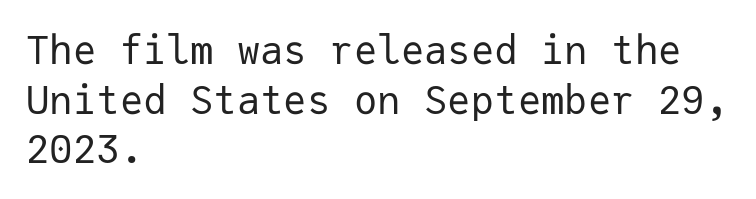
{"serif": "no", "italic": "no", "bold": "no", "weight": "regular", "width": "normal", "stroke_contrast": "low", "x_height": "medium", "monospaced": "yes", "underline": "no", "align": "left", "line_spacing": "normal", "line_spacing_ratio": 1.27, "letter_spacing": "normal", "letter_spacing_em": 0.0, "glyph_px": 39}
